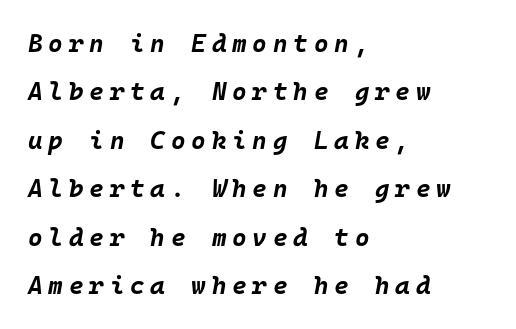
{"italic": "yes", "lean": "right", "slant_degrees": 10, "bold": "yes", "underline": "no", "align": "left", "line_spacing": "loose", "line_spacing_ratio": 1.94, "letter_spacing": "wide", "letter_spacing_em": 0.23, "glyph_px": 25}
